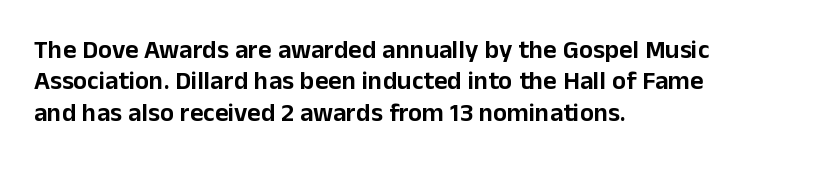
The image shows 26 px text type, upright; set left-aligned, line spacing 1.21x, normal letter spacing, not underlined.
